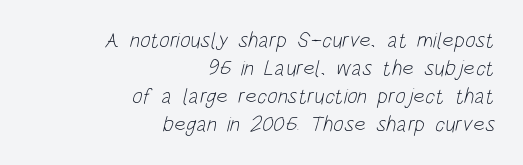
A clean baseline with only descenders dipping below it. Typeset ragged left — the right edge is the straight one. Honestly, the row spacing looks completely unremarkable. This sample uses plain, unmodified letter spacing.
